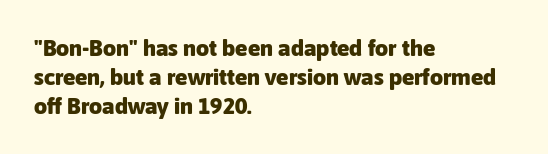
Q: Is the text bold? A: Yes.
Q: Is the text italic (slanted)? A: No, it is upright.
Q: Is the text underlined? A: No.
Q: How is the paragraph aligned? A: Left-aligned.
Q: Is the spacing between letters normal or unusually wide? A: Normal.
Q: Is the spacing between lines tight, normal or loose? A: Normal.
